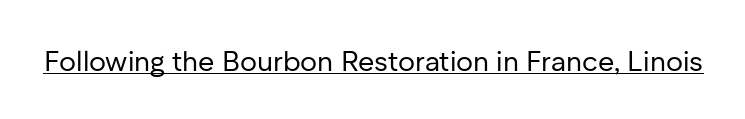
Q: Is the text bold? A: No.
Q: Is the text italic (slanted)? A: No, it is upright.
Q: Is the typeface a serif or a sans-serif typeface? A: Sans-serif.
Q: Is the text underlined? A: Yes.
Q: Is the spacing between letters normal or unusually wide? A: Normal.
Q: Width (condensed, normal, or wide)? A: Normal.
Q: Stroke contrast? A: Low.
Q: x-height? A: Medium.
Q: Monospaced? A: No.
